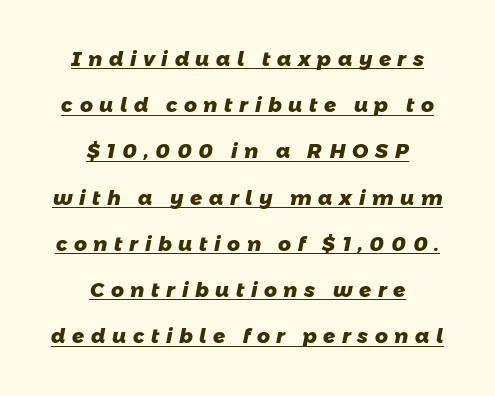
{"bold": "yes", "underline": "yes", "align": "center", "line_spacing": "loose", "line_spacing_ratio": 2.31, "letter_spacing": "wide", "letter_spacing_em": 0.33, "glyph_px": 20}
